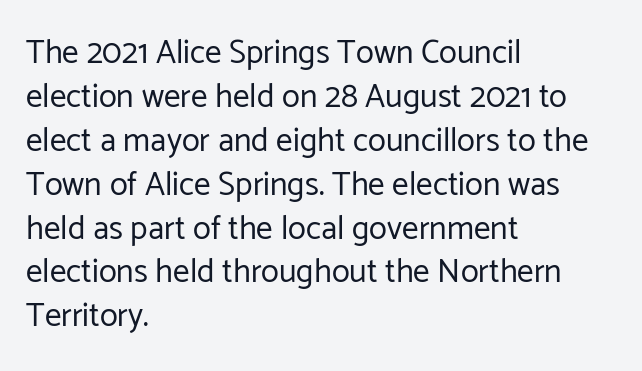
The letters carry no serifs — their stems end cleanly without finishing strokes. The paragraph has a hard left edge and a soft right edge. Is this a fixed-width face? No — the glyphs have proportional, varying widths. Notice how descenders clear the ascenders below comfortably — that's standard leading. The cut favours lightness, reaching ordinary text weight at its darkest. The type is set solid horizontally, with unmodified tracking.
